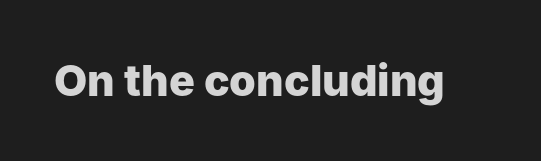
Q: Is the text bold? A: Yes.
Q: Is the text italic (slanted)? A: No, it is upright.
Q: Is the typeface a serif or a sans-serif typeface? A: Sans-serif.
Q: Is the text underlined? A: No.
Q: Is the spacing between letters normal or unusually wide? A: Normal.
Q: Width (condensed, normal, or wide)? A: Normal.
Q: Stroke contrast? A: Low.
Q: x-height? A: Medium.
Q: Monospaced? A: No.
